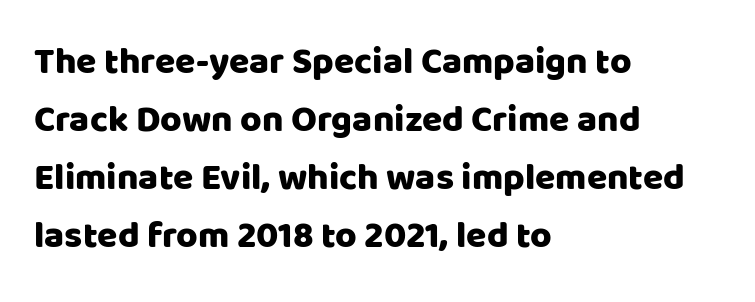
{"serif": "no", "italic": "no", "width": "normal", "stroke_contrast": "low", "x_height": "large", "monospaced": "no", "underline": "no", "align": "left", "line_spacing": "normal", "line_spacing_ratio": 1.57, "letter_spacing": "normal", "letter_spacing_em": 0.0, "glyph_px": 37}
